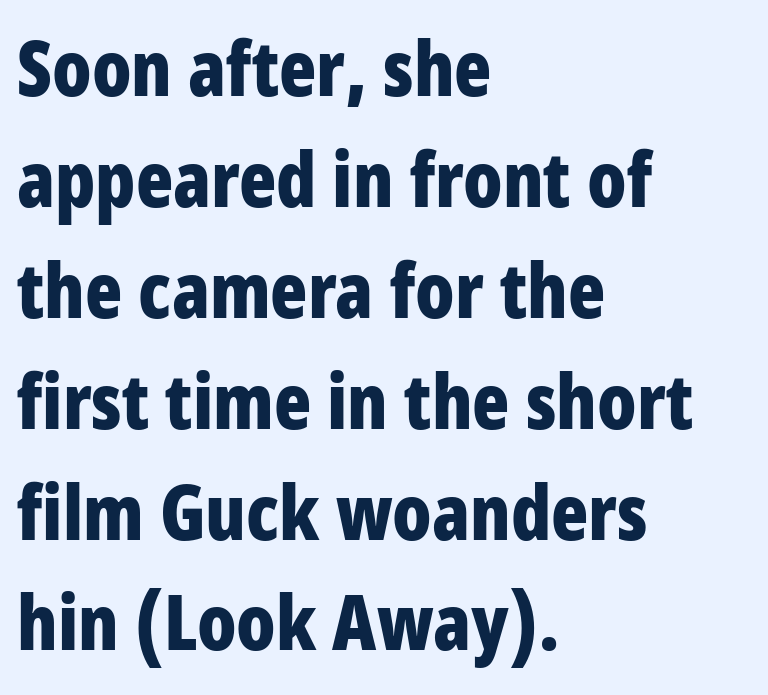
Q: Is the text bold? A: Yes.
Q: Is the text italic (slanted)? A: No, it is upright.
Q: Is the typeface a serif or a sans-serif typeface? A: Sans-serif.
Q: Is the text underlined? A: No.
Q: How is the paragraph aligned? A: Left-aligned.
Q: Is the spacing between letters normal or unusually wide? A: Normal.
Q: Is the spacing between lines tight, normal or loose? A: Normal.
Q: Width (condensed, normal, or wide)? A: Condensed.
Q: Stroke contrast? A: Low.
Q: x-height? A: Large.
Q: Monospaced? A: No.
